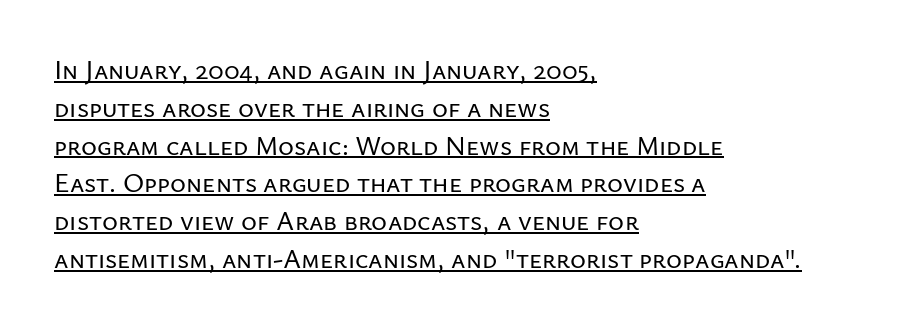
Horizontally, the lines are justified to the leading edge only. Honestly, the underline is the first thing you notice here. The specimen reads as upright at a glance. Compared with typical paragraphs, the rows here are spaced about the same. In terms of letterspacing, this is plain default setting.
